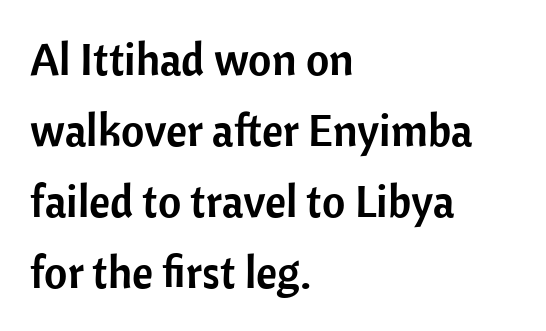
{"serif": "no", "italic": "no", "width": "normal", "stroke_contrast": "low", "x_height": "medium", "monospaced": "no", "underline": "no", "align": "left", "line_spacing": "normal", "line_spacing_ratio": 1.58, "letter_spacing": "normal", "letter_spacing_em": 0.0, "glyph_px": 45}
